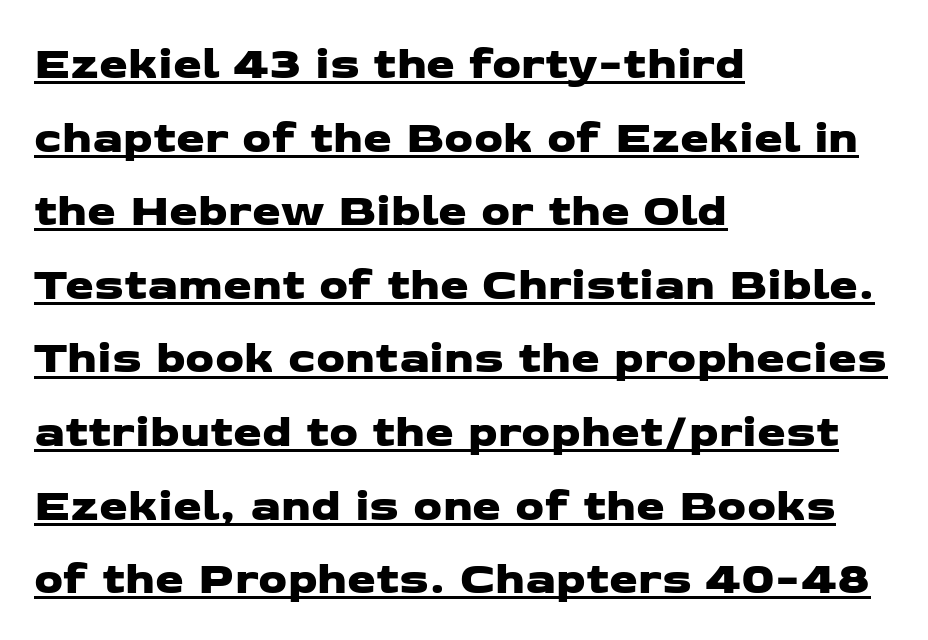
The image shows 46 px wide sans-serif type; set left-aligned, normal line spacing (1.6x), normal letter spacing, underlined; low stroke contrast and a medium x-height.
